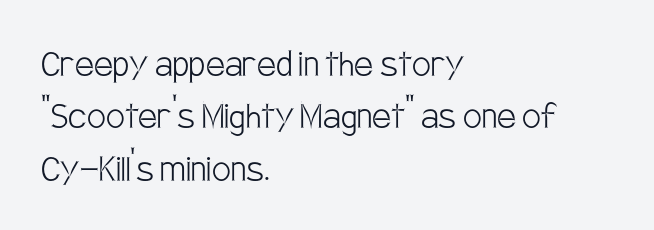
Here the glyphs are tracked normally, forming tight word shapes. Here the designer chose a conventional face with non-uniform glyph widths. Glance below the letters and you will spot only blank space. The characters are drawn with everyday or finer stroke widths. It's the straight-up-and-down kind of type.
